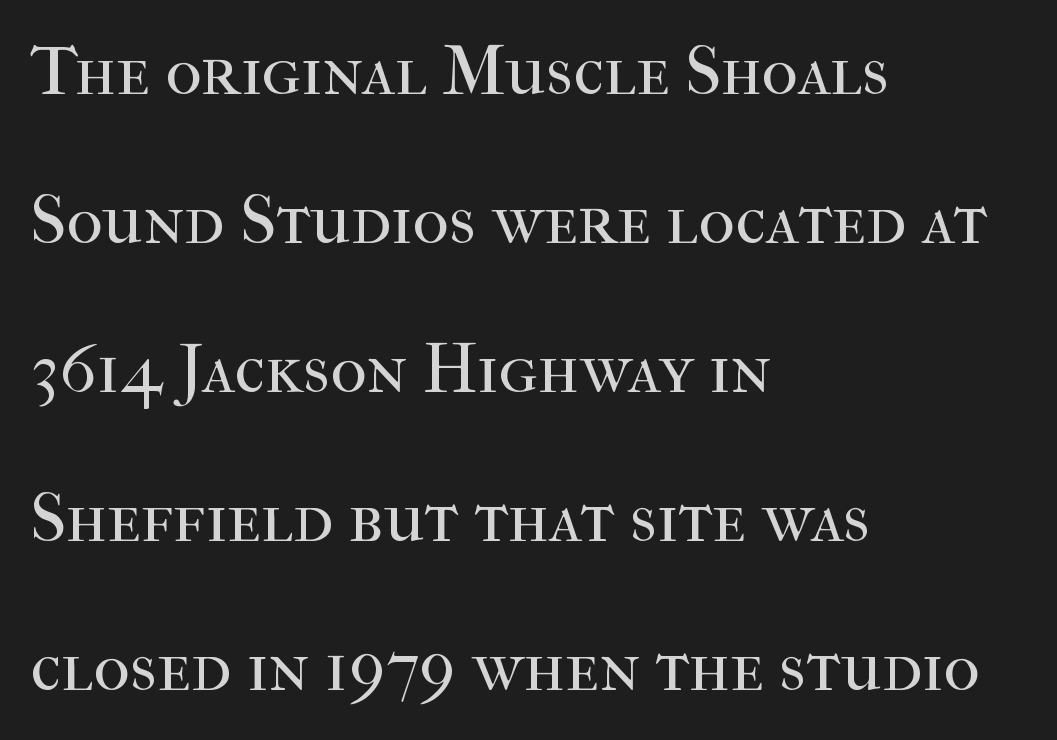
Q: Is the text bold? A: No.
Q: Is the text italic (slanted)? A: No, it is upright.
Q: Is the typeface a serif or a sans-serif typeface? A: Serif.
Q: Is the text underlined? A: No.
Q: How is the paragraph aligned? A: Left-aligned.
Q: Is the spacing between letters normal or unusually wide? A: Normal.
Q: Is the spacing between lines tight, normal or loose? A: Loose.
Q: Width (condensed, normal, or wide)? A: Normal.
Q: Stroke contrast? A: High.
Q: x-height? A: Medium.
Q: Monospaced? A: No.
